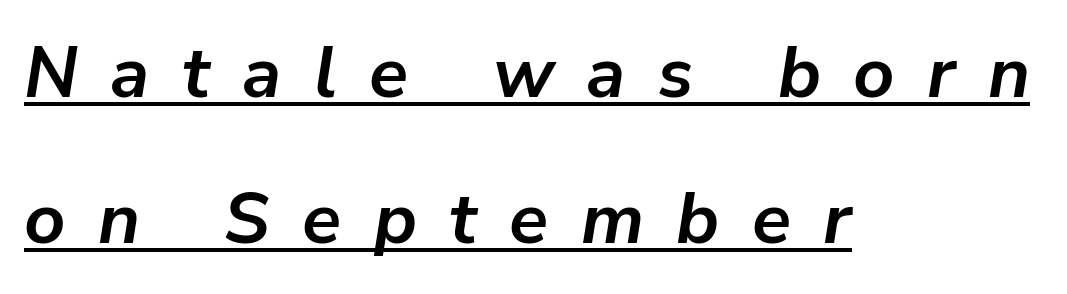
The image shows 72 px semibold type, italic (leaning right); set left-aligned, loose line spacing (2.03x), unusually wide letter spacing (+0.45 em), underlined; low stroke contrast and a medium x-height.
